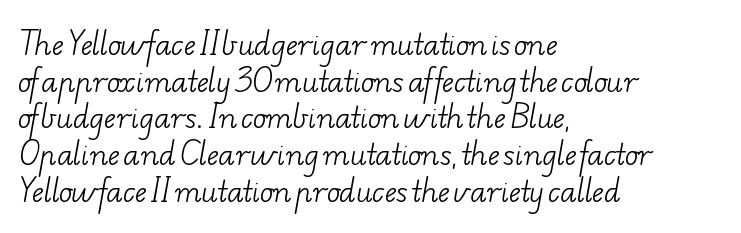
{"serif": "yes", "bold": "no", "weight": "light", "width": "wide", "stroke_contrast": "low", "x_height": "small", "monospaced": "no", "underline": "no", "align": "left", "line_spacing": "normal", "line_spacing_ratio": 1.31, "letter_spacing": "normal", "letter_spacing_em": 0.0, "glyph_px": 28}
